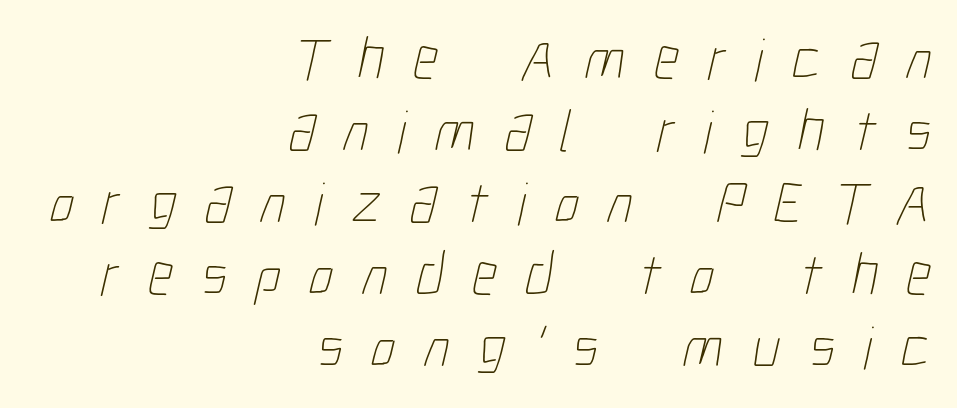
The image shows 61 px thin, condensed type; set right-aligned, line spacing 1.18x, unusually wide letter spacing (+0.47 em), not underlined; low stroke contrast and a medium x-height.
